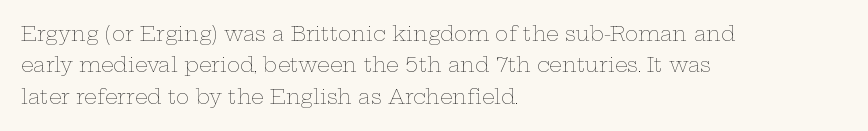
{"italic": "no", "bold": "no", "underline": "no", "align": "left", "line_spacing": "normal", "line_spacing_ratio": 1.57, "letter_spacing": "normal", "letter_spacing_em": 0.0, "glyph_px": 20}
